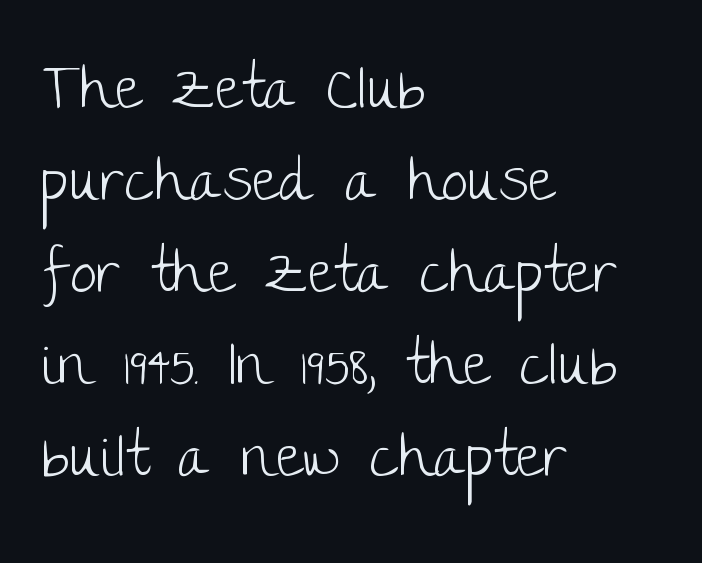
The image shows 59 px light sans-serif type, upright; set left-aligned, normal line spacing (1.56x), normal letter spacing, not underlined; low stroke contrast and a large x-height.
